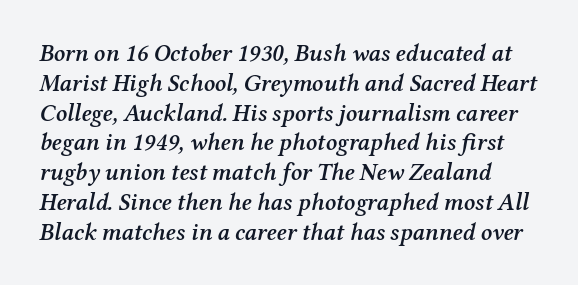
The letterforms sit shoulder to shoulder at normal distance. The words here are not underlined. An italicized treatment has been applied to the whole sample. A somewhat darkened texture: the type is semibold rather than bold.
